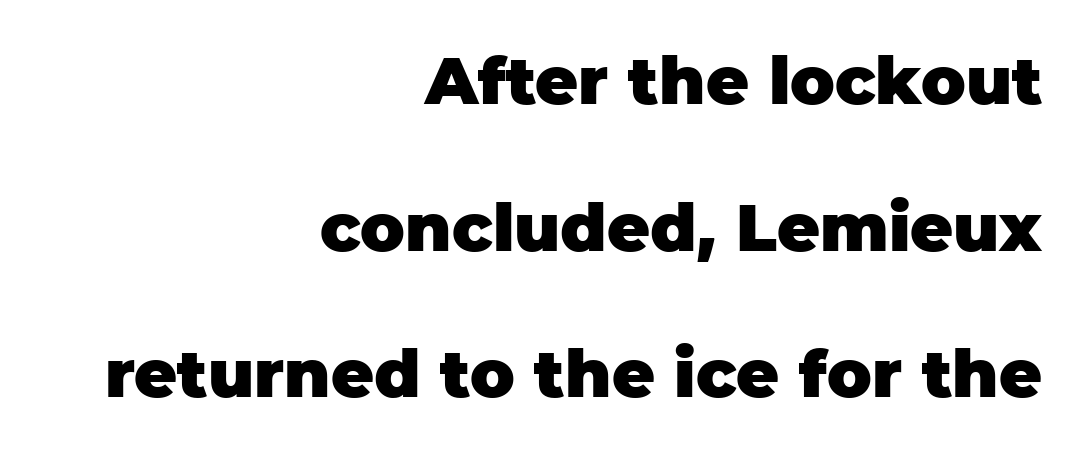
Q: Is the text bold? A: Yes.
Q: Is the text italic (slanted)? A: No, it is upright.
Q: Is the typeface a serif or a sans-serif typeface? A: Sans-serif.
Q: Is the text underlined? A: No.
Q: How is the paragraph aligned? A: Right-aligned.
Q: Is the spacing between letters normal or unusually wide? A: Normal.
Q: Is the spacing between lines tight, normal or loose? A: Loose.
Q: Width (condensed, normal, or wide)? A: Normal.
Q: Stroke contrast? A: Low.
Q: x-height? A: Large.
Q: Monospaced? A: No.
